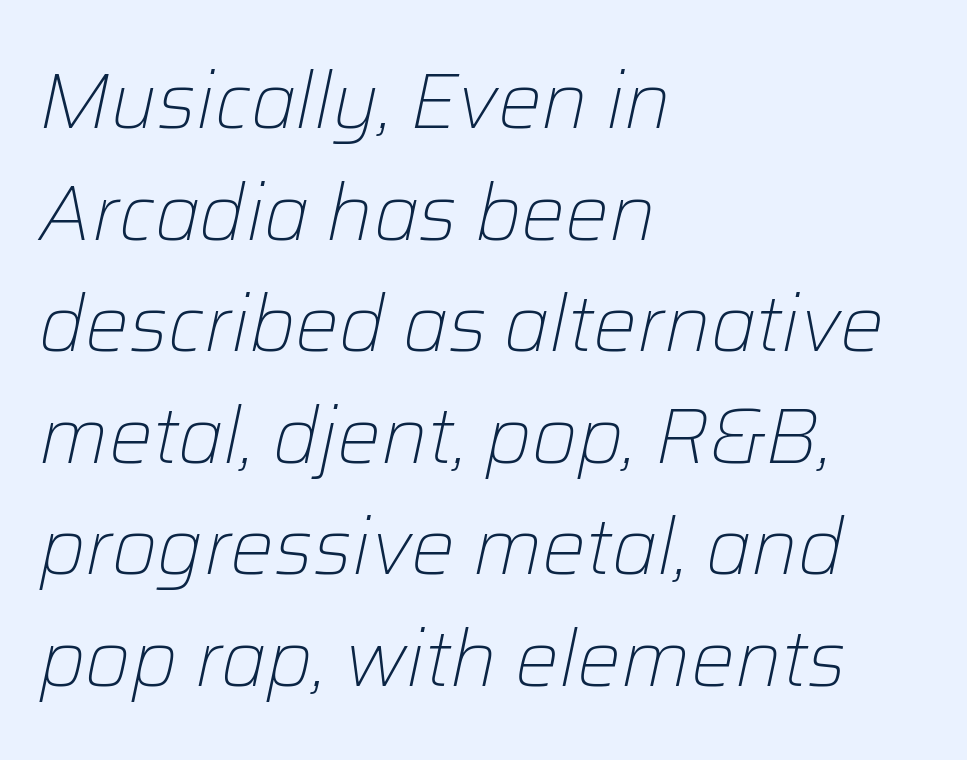
{"italic": "yes", "lean": "right", "slant_degrees": 12, "bold": "no", "weight": "light", "width": "normal", "stroke_contrast": "low", "x_height": "medium", "monospaced": "no", "underline": "no", "align": "left", "line_spacing": "normal", "line_spacing_ratio": 1.43, "letter_spacing": "normal", "letter_spacing_em": 0.0, "glyph_px": 78}
